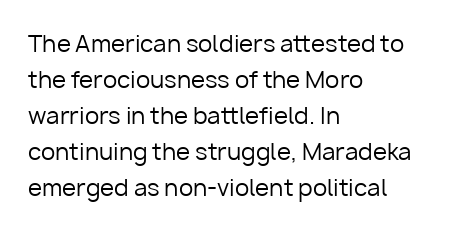
Q: Is the text bold? A: No.
Q: Is the text italic (slanted)? A: No, it is upright.
Q: Is the text underlined? A: No.
Q: How is the paragraph aligned? A: Left-aligned.
Q: Is the spacing between letters normal or unusually wide? A: Normal.
Q: Is the spacing between lines tight, normal or loose? A: Normal.
